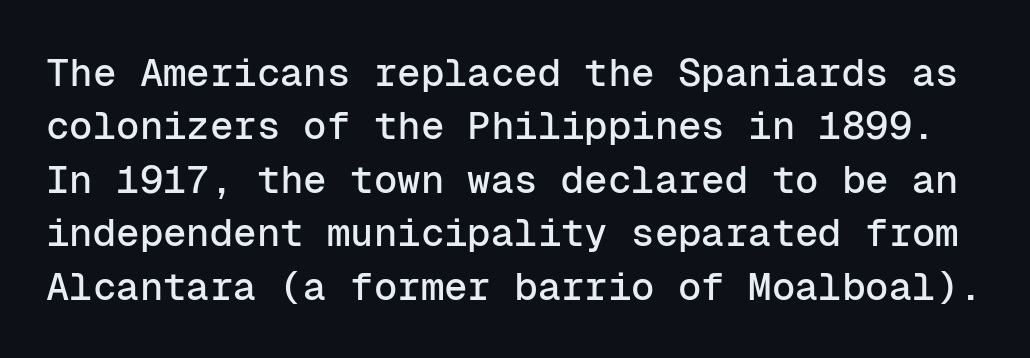
Summary of vertical rhythm: regular, with standard interline spacing. In terms of letterspacing, this is plain default setting. This is the regular roman posture of the typeface. A sans-serif font was chosen for this passage.
